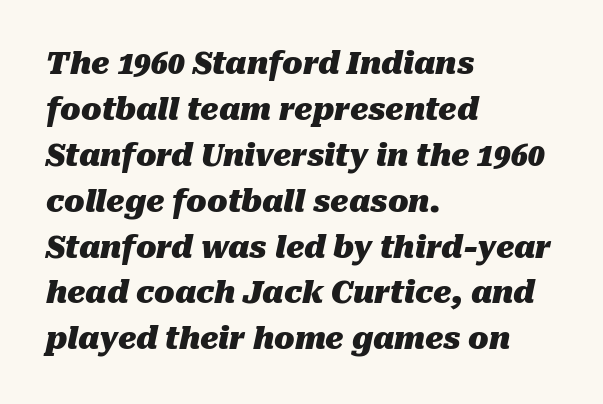
{"italic": "yes", "lean": "right", "slant_degrees": 10, "bold": "yes", "weight": "heavy", "width": "normal", "stroke_contrast": "medium", "x_height": "medium", "monospaced": "no", "underline": "no", "align": "left", "line_spacing": "normal", "line_spacing_ratio": 1.53, "letter_spacing": "normal", "letter_spacing_em": 0.0, "glyph_px": 30}
